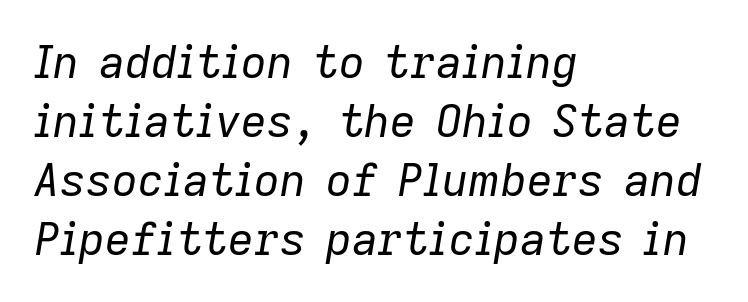
Vertical stems look standard width or narrower in stroke. The typesetter chose a ragged-right arrangement here. The rendering applies a slant to the glyphs. Spacing verdict: proportional, widths tailored to each character. Words appear dense and cohesive because spacing is normal. Honestly, there is no underline to notice here at all.
